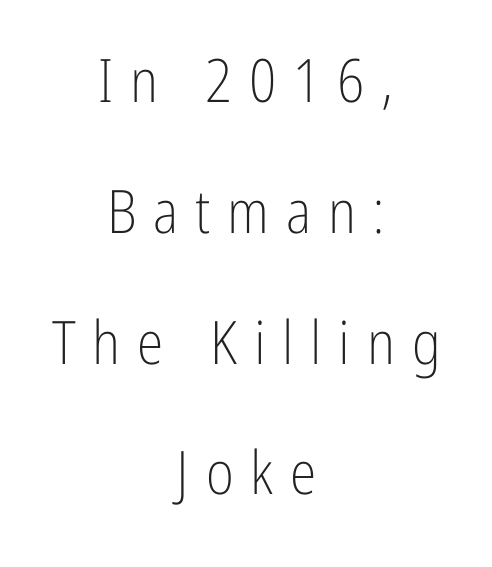
{"serif": "no", "italic": "no", "bold": "no", "weight": "light", "width": "condensed", "stroke_contrast": "low", "x_height": "medium", "monospaced": "no", "underline": "no", "align": "center", "line_spacing": "loose", "line_spacing_ratio": 2.18, "letter_spacing": "wide", "letter_spacing_em": 0.28, "glyph_px": 60}
